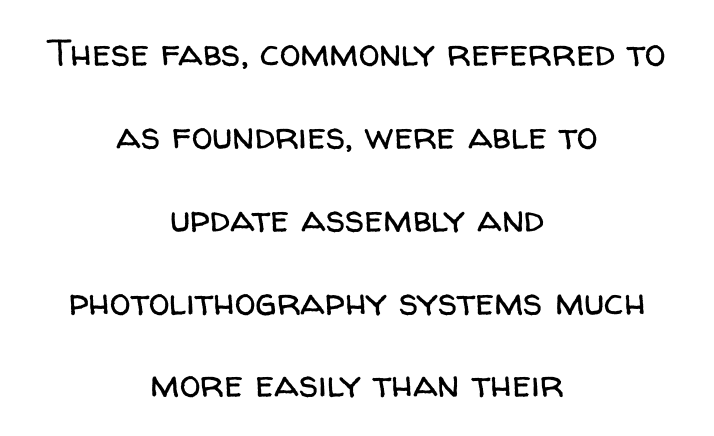
Glyph-to-glyph distance matches everyday printed text. Are there feet on the stems? There aren't — it's a sans. The foot of each line stays bare and open. Compared with a flush-left layout, this one balances lines on the center instead.
